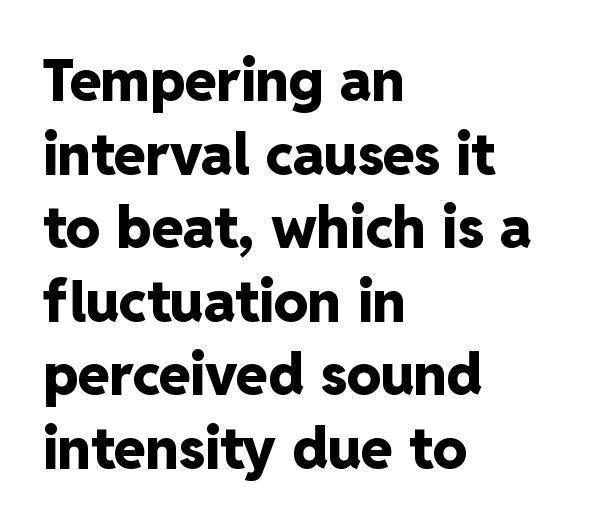
{"serif": "no", "italic": "no", "bold": "yes", "weight": "heavy", "width": "normal", "stroke_contrast": "low", "x_height": "medium", "monospaced": "no", "underline": "no", "align": "left", "line_spacing": "normal", "line_spacing_ratio": 1.29, "letter_spacing": "normal", "letter_spacing_em": 0.0, "glyph_px": 57}
